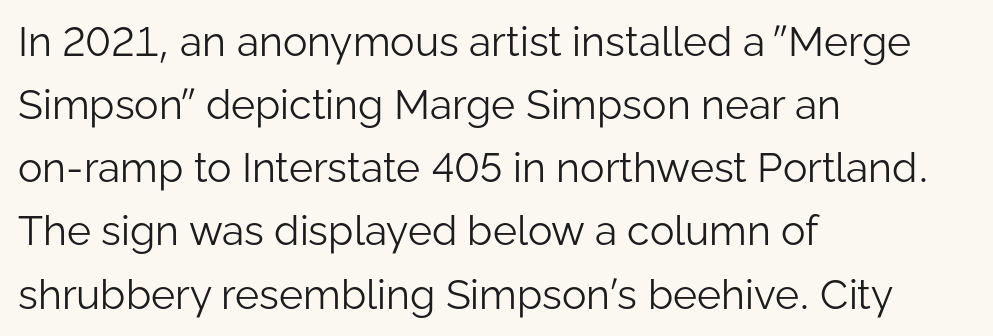
{"serif": "no", "italic": "no", "bold": "no", "weight": "light", "width": "normal", "stroke_contrast": "low", "x_height": "medium", "monospaced": "no", "underline": "no", "align": "left", "line_spacing": "normal", "line_spacing_ratio": 1.54, "letter_spacing": "normal", "letter_spacing_em": 0.0, "glyph_px": 41}
